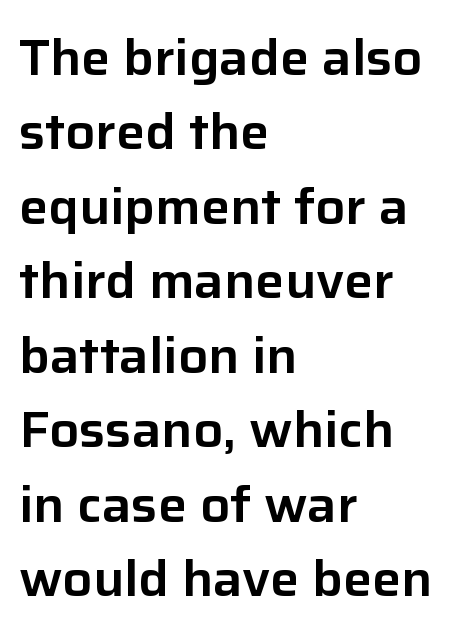
Is the letter spacing exaggerated? No — it looks like the ordinary default. The rendering uses natural spacing where letterforms have individual widths. Students, observe: this is what conventionally led text looks like. The type family on display is of the sans-serif kind. Which margin do the lines hug? The left one — the right edge is uneven. Italic? Not at all — the glyphs are vertical.
